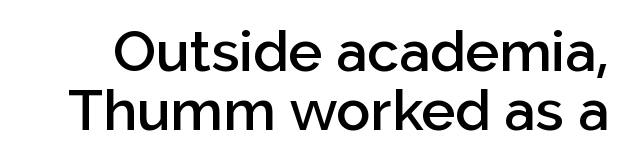
Observe the ordinary spacing: letters are neighbours, not strangers. Character widths vary here, with narrow letters taking less room than wide ones. What weight is shown? A semibold, between regular and bold. The gap between lines stays unmarked. Type style note: lacks serifs. Ascenders rise straight up at ninety degrees.
